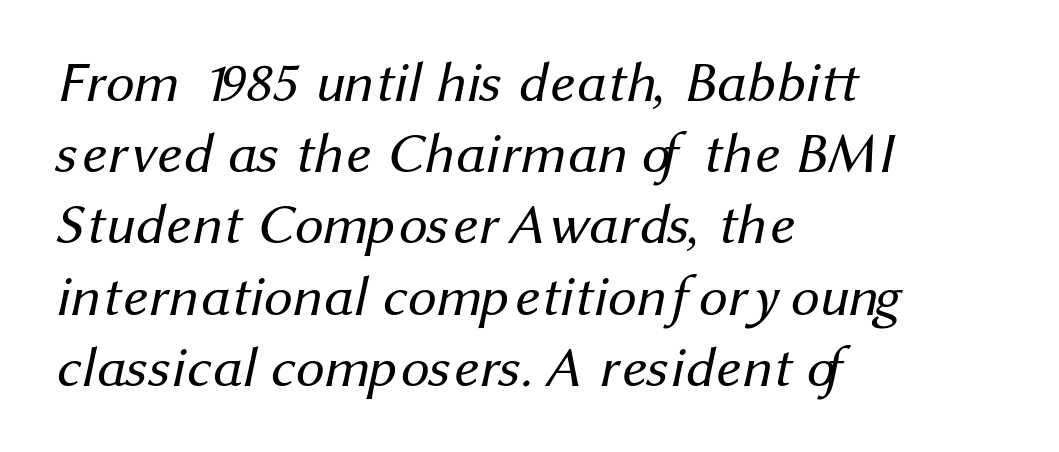
{"serif": "no", "bold": "no", "weight": "regular", "width": "normal", "stroke_contrast": "medium", "x_height": "medium", "monospaced": "no", "underline": "no", "align": "left", "line_spacing": "normal", "line_spacing_ratio": 1.25, "letter_spacing": "normal", "letter_spacing_em": 0.0, "glyph_px": 57}
